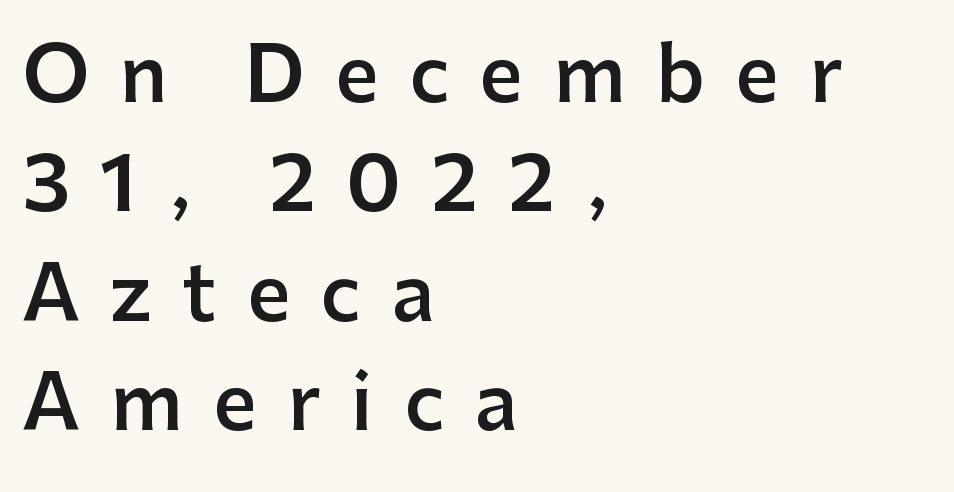
Q: Is the text bold? A: Semi-bold.
Q: Is the text italic (slanted)? A: No, it is upright.
Q: Is the typeface a serif or a sans-serif typeface? A: Sans-serif.
Q: Is the text underlined? A: No.
Q: How is the paragraph aligned? A: Left-aligned.
Q: Is the spacing between letters normal or unusually wide? A: Unusually wide.
Q: Is the spacing between lines tight, normal or loose? A: Normal.
Q: Width (condensed, normal, or wide)? A: Normal.
Q: Stroke contrast? A: Low.
Q: x-height? A: Medium.
Q: Monospaced? A: No.
